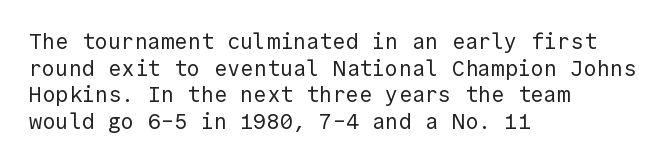
The image shows 22 px text type, upright; set left-aligned, line spacing 1.21x, normal letter spacing, not underlined.
